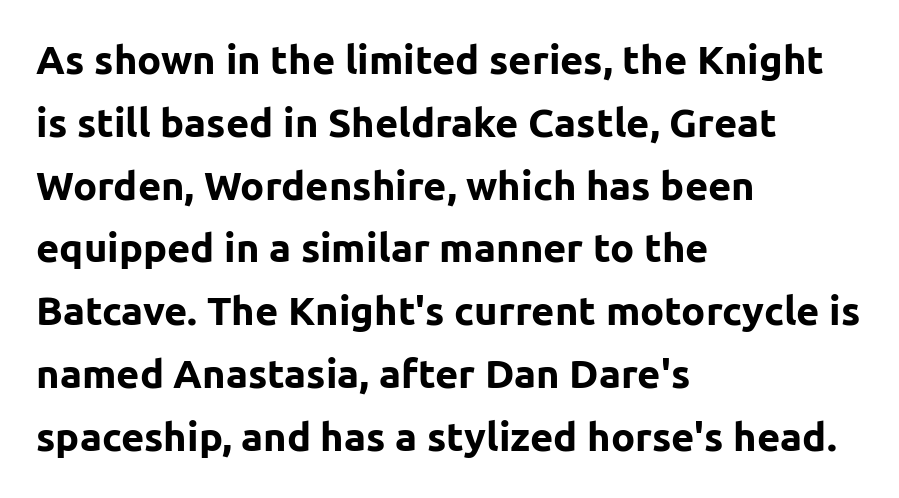
Q: Is the text bold? A: Yes.
Q: Is the text italic (slanted)? A: No, it is upright.
Q: Is the typeface a serif or a sans-serif typeface? A: Sans-serif.
Q: Is the text underlined? A: No.
Q: How is the paragraph aligned? A: Left-aligned.
Q: Is the spacing between letters normal or unusually wide? A: Normal.
Q: Is the spacing between lines tight, normal or loose? A: Normal.
Q: Width (condensed, normal, or wide)? A: Normal.
Q: Stroke contrast? A: Low.
Q: x-height? A: Medium.
Q: Monospaced? A: No.
